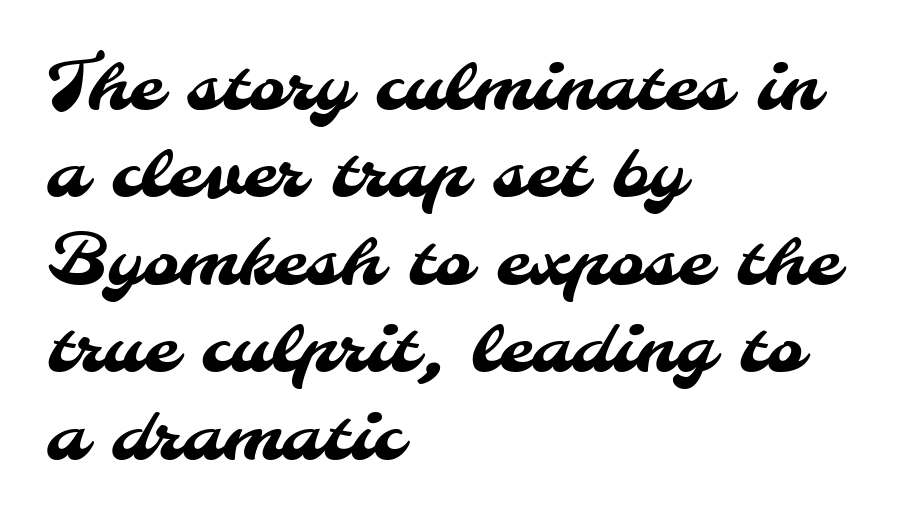
The image shows 70 px sans-serif type; set left-aligned, normal line spacing (1.25x), normal letter spacing, not underlined; medium stroke contrast and a small x-height.
